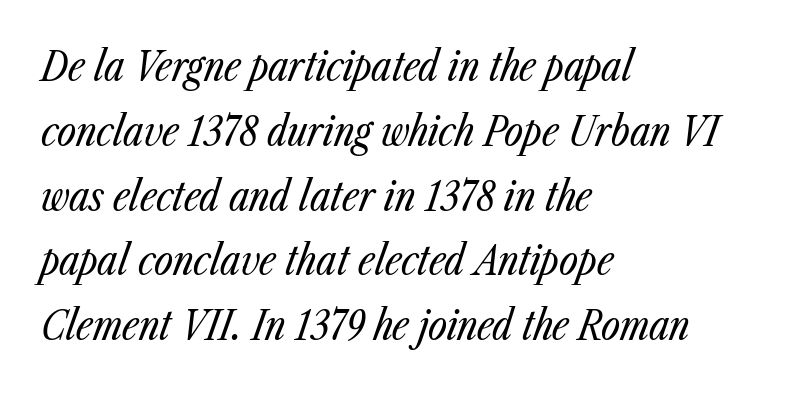
Casual observation: everything's shoved over to the left. Each new line begins a customary step beneath the previous one. What stands out about the letter spacing? Nothing — it is the standard amount. A typesetter would call this proportional, since set widths differ per character.
